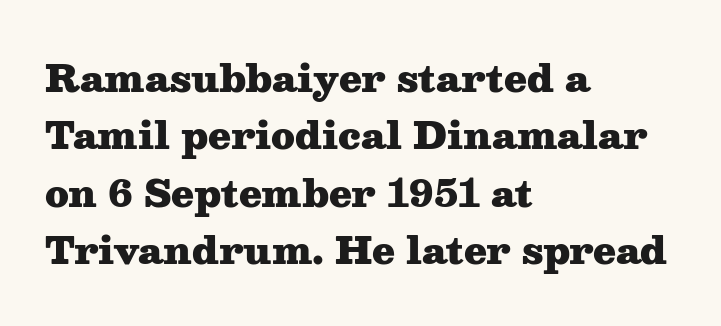
Think of a printed novel: that variable character pitch is what you see here. A typesetter would call this zero additional tracking. Pretty heavy lettering here — definitely bold. This sample uses an upright cut, with every glyph sitting square on the baseline. A clean baseline with only descenders dipping below it. Stroke terminals: seriffed.
